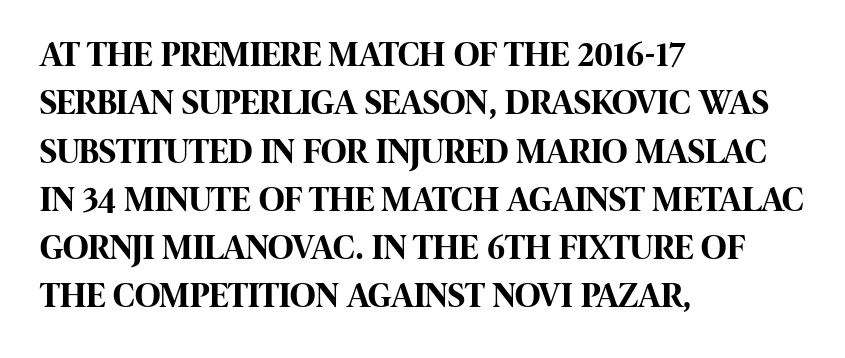
{"serif": "no", "italic": "no", "bold": "yes", "weight": "bold", "width": "condensed", "stroke_contrast": "high", "x_height": "large", "monospaced": "no", "underline": "no", "align": "left", "line_spacing": "normal", "line_spacing_ratio": 1.38, "letter_spacing": "normal", "letter_spacing_em": 0.0, "glyph_px": 35}
